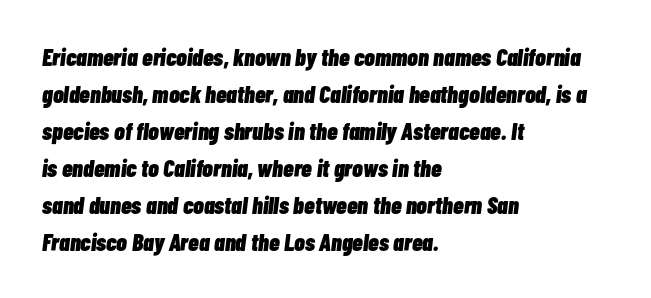
Q: Is the text bold? A: Yes.
Q: Is the text italic (slanted)? A: Yes, it leans right by about 7 degrees.
Q: Is the text underlined? A: No.
Q: How is the paragraph aligned? A: Left-aligned.
Q: Is the spacing between letters normal or unusually wide? A: Normal.
Q: Is the spacing between lines tight, normal or loose? A: Normal.
